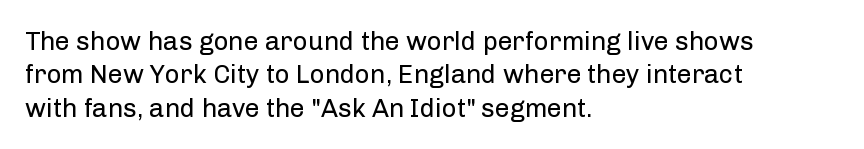
The image shows 26 px text type, upright; set left-aligned, normal line spacing (1.28x), normal letter spacing, not underlined.
